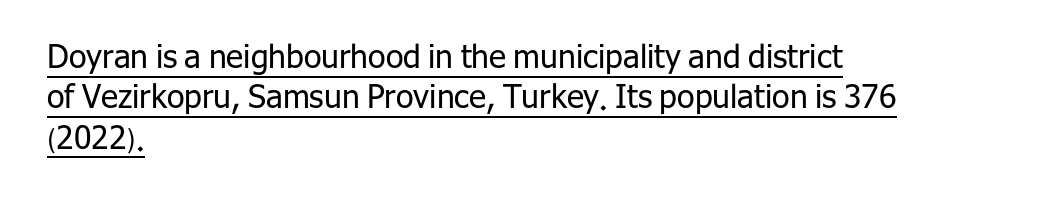
Students, observe the line beneath the letters — that is underlining. The lettering holds an erect, upright posture throughout. Vertically, the passage feels balanced, rows spaced as you'd expect. Do the characters align in a grid? No, the font is proportional. Unbolded letterforms with no extra heft.
